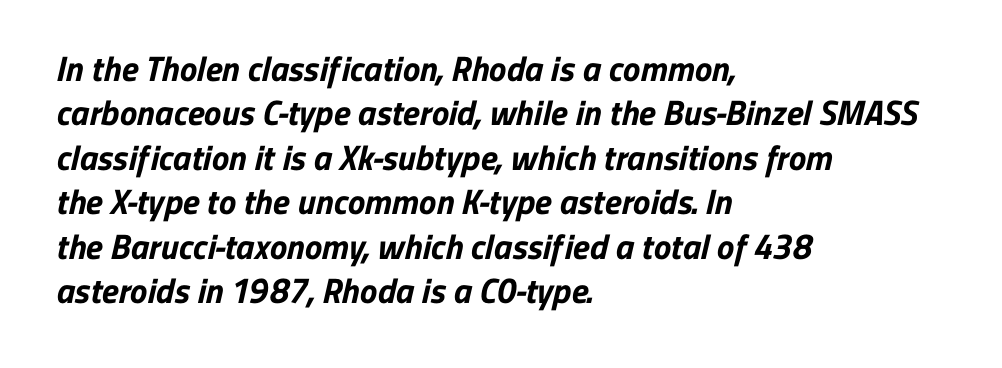
Q: Is the text bold? A: Yes.
Q: Is the typeface a serif or a sans-serif typeface? A: Sans-serif.
Q: Is the text underlined? A: No.
Q: How is the paragraph aligned? A: Left-aligned.
Q: Is the spacing between letters normal or unusually wide? A: Normal.
Q: Is the spacing between lines tight, normal or loose? A: Normal.
Q: Width (condensed, normal, or wide)? A: Normal.
Q: Stroke contrast? A: Low.
Q: x-height? A: Medium.
Q: Monospaced? A: No.
